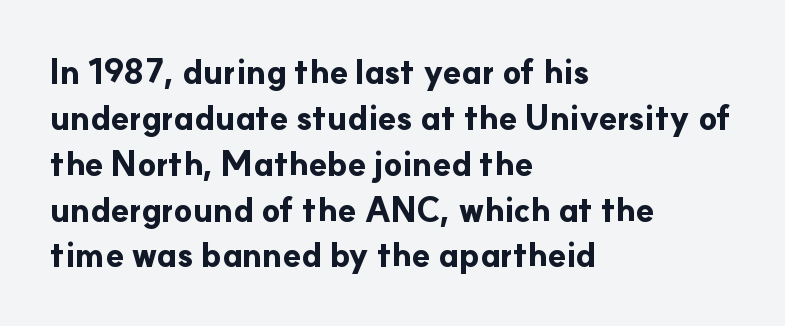
The image shows 33 px bold sans-serif type, upright; set left-aligned, normal line spacing (1.39x), normal letter spacing, not underlined; low stroke contrast and a small x-height.
